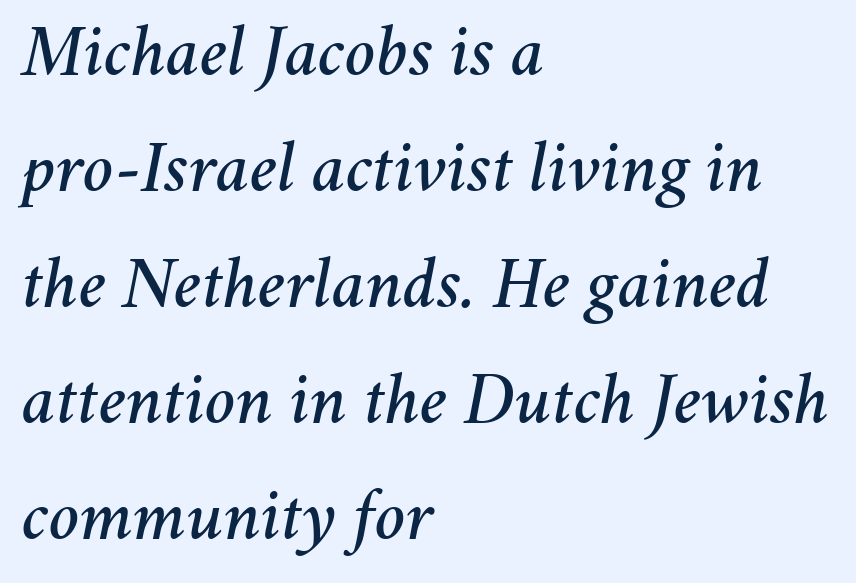
Q: Is the text italic (slanted)? A: Yes, it leans right by about 11 degrees.
Q: Is the text underlined? A: No.
Q: How is the paragraph aligned? A: Left-aligned.
Q: Is the spacing between letters normal or unusually wide? A: Normal.
Q: Is the spacing between lines tight, normal or loose? A: Normal.
Q: Width (condensed, normal, or wide)? A: Normal.
Q: Stroke contrast? A: Medium.
Q: x-height? A: Medium.
Q: Monospaced? A: No.
